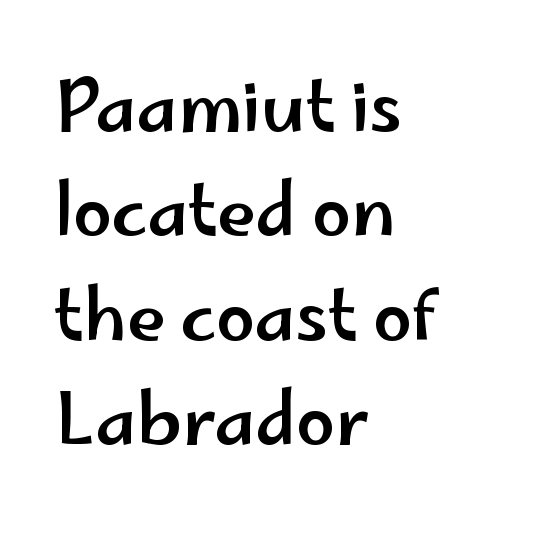
Q: Is the text italic (slanted)? A: No, it is upright.
Q: Is the typeface a serif or a sans-serif typeface? A: Sans-serif.
Q: Is the text underlined? A: No.
Q: How is the paragraph aligned? A: Left-aligned.
Q: Is the spacing between letters normal or unusually wide? A: Normal.
Q: Is the spacing between lines tight, normal or loose? A: Normal.
Q: Width (condensed, normal, or wide)? A: Wide.
Q: Stroke contrast? A: Low.
Q: x-height? A: Small.
Q: Monospaced? A: No.
